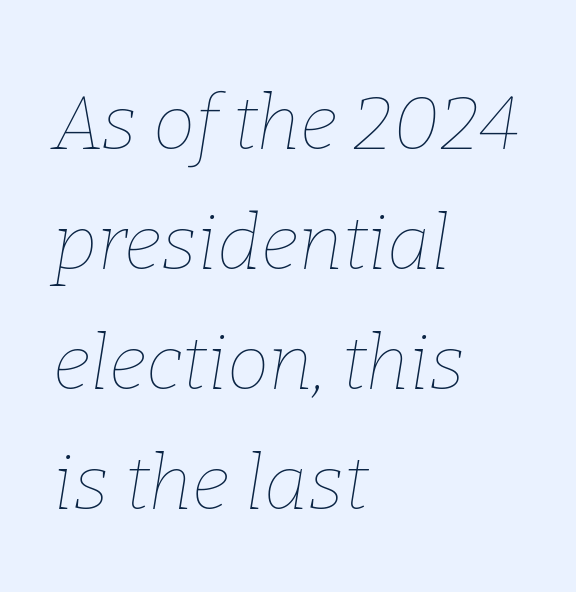
{"italic": "yes", "lean": "right", "slant_degrees": 9, "bold": "no", "weight": "thin", "width": "normal", "stroke_contrast": "low", "x_height": "medium", "monospaced": "no", "underline": "no", "align": "left", "line_spacing": "normal", "line_spacing_ratio": 1.58, "letter_spacing": "normal", "letter_spacing_em": 0.0, "glyph_px": 76}
